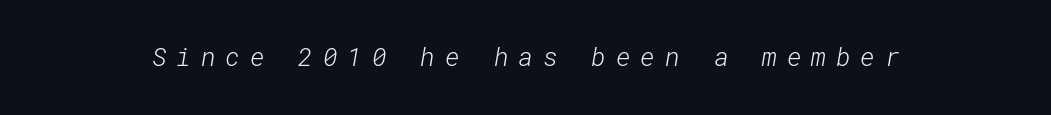
The image shows 25 px text type; set unusually wide letter spacing (+0.39 em), not underlined.
